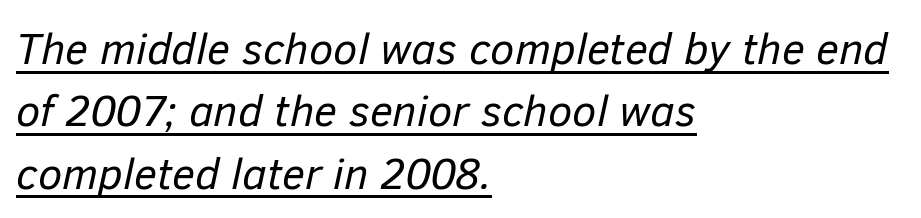
The rendered words wear a rule along their underside. The type is set solid horizontally, with unmodified tracking. Each line starts at the same left margin while the right side varies. Interline gaps are of average width in this sample. Vertical stems look standard width or narrower in stroke.
